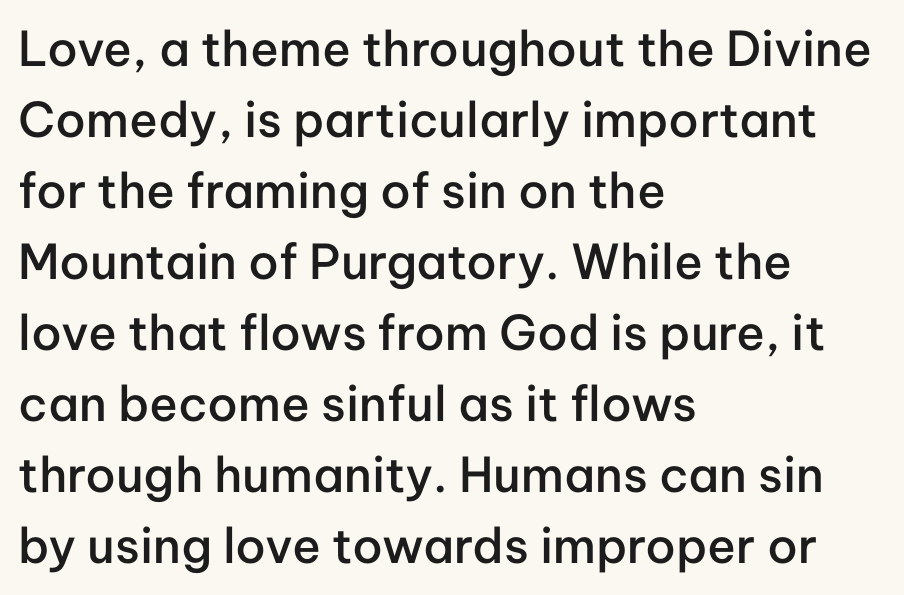
The image shows 48 px semibold sans-serif type, upright; set left-aligned, normal line spacing (1.48x), normal letter spacing, not underlined; low stroke contrast and a medium x-height.
